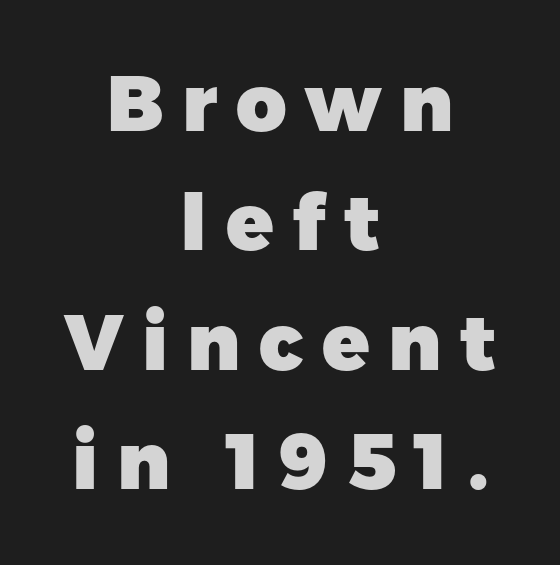
Anything drawn beneath the words? Only blank space. Each letter keeps its own natural width here, so spacing adapts to shape. The lines sit at an ordinary, default distance from one another. Inter-character spacing is expanded well beyond the font's built-in metrics. Line starts and ends both wander, symmetrically.
